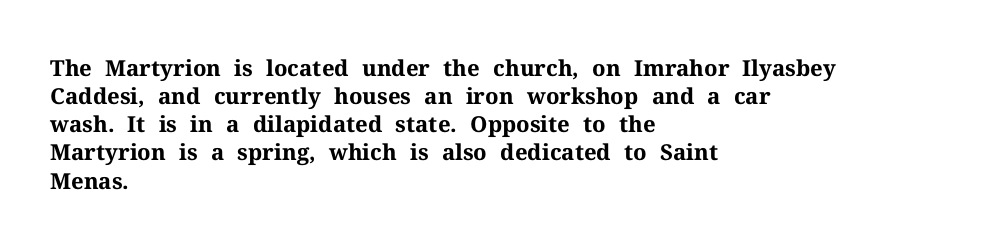
Q: Is the text bold? A: Yes.
Q: Is the text italic (slanted)? A: No, it is upright.
Q: Is the text underlined? A: No.
Q: How is the paragraph aligned? A: Left-aligned.
Q: Is the spacing between letters normal or unusually wide? A: Normal.
Q: Is the spacing between lines tight, normal or loose? A: Normal.
